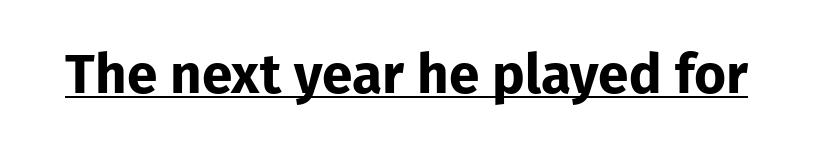
Q: Is the text bold? A: Yes.
Q: Is the text italic (slanted)? A: No, it is upright.
Q: Is the typeface a serif or a sans-serif typeface? A: Sans-serif.
Q: Is the text underlined? A: Yes.
Q: Is the spacing between letters normal or unusually wide? A: Normal.
Q: Width (condensed, normal, or wide)? A: Normal.
Q: Stroke contrast? A: Low.
Q: x-height? A: Medium.
Q: Monospaced? A: No.
